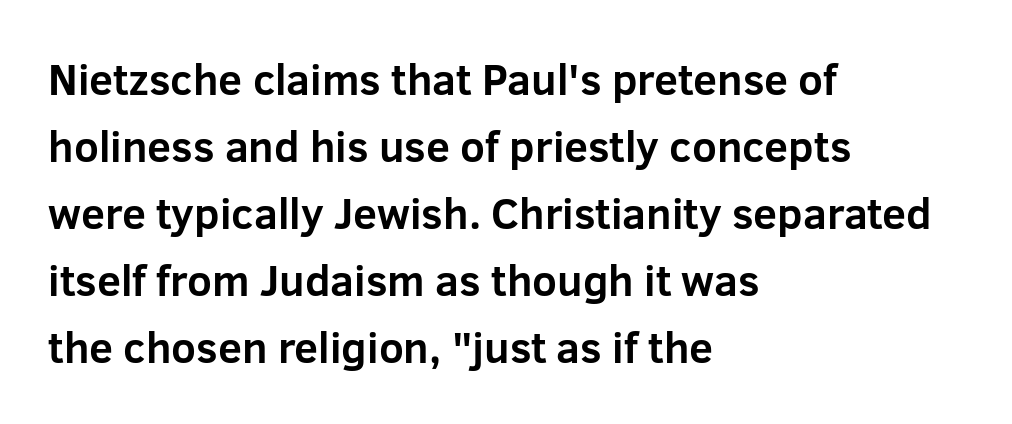
{"serif": "no", "italic": "no", "bold": "yes", "weight": "bold", "width": "normal", "stroke_contrast": "low", "x_height": "medium", "monospaced": "no", "underline": "no", "align": "left", "line_spacing": "normal", "line_spacing_ratio": 1.56, "letter_spacing": "normal", "letter_spacing_em": 0.0, "glyph_px": 43}
